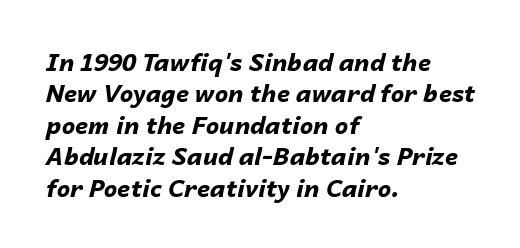
Here the glyphs are tracked normally, forming tight word shapes. Every character sits at an angle, as italics do. As a designer I'd log this as weight 700, bold. Descenders hang freely into open space. How would I describe the line gaps? Plain and ordinary.
